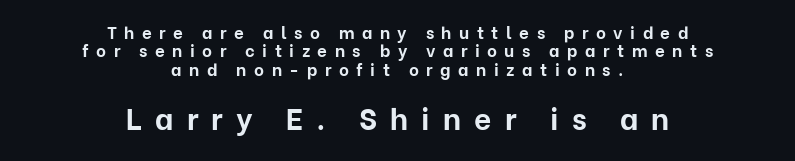
The image shows 30 px bold sans-serif type, upright; set centered, tight line spacing (1.08x), unusually wide letter spacing (+0.44 em), not underlined; the second (bottom) block is 1.76x larger; low stroke contrast and a medium x-height.
